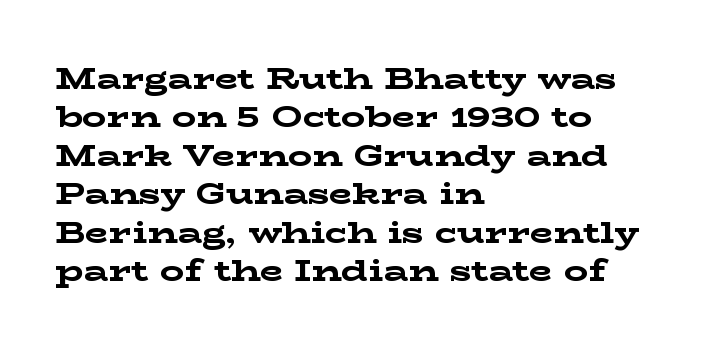
The image shows 30 px bold, wide serif type, upright; set left-aligned, normal line spacing (1.28x), normal letter spacing, not underlined; low stroke contrast and a medium x-height.
